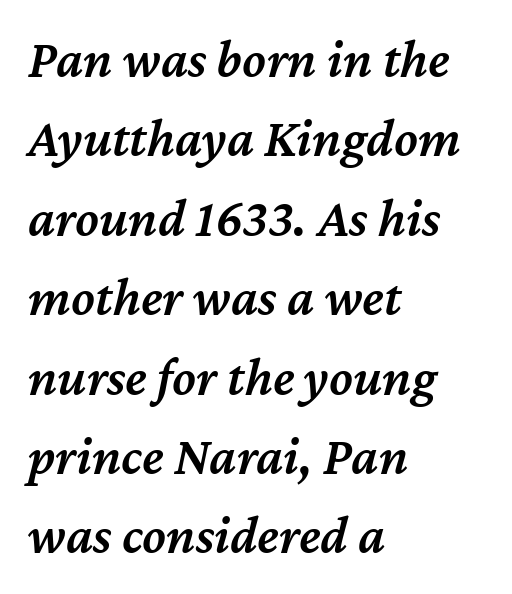
Q: Is the text bold? A: Semi-bold.
Q: Is the text italic (slanted)? A: Yes, it leans right by about 12 degrees.
Q: Is the text underlined? A: No.
Q: How is the paragraph aligned? A: Left-aligned.
Q: Is the spacing between letters normal or unusually wide? A: Normal.
Q: Is the spacing between lines tight, normal or loose? A: Normal.
Q: Width (condensed, normal, or wide)? A: Normal.
Q: Stroke contrast? A: Medium.
Q: x-height? A: Medium.
Q: Monospaced? A: No.
